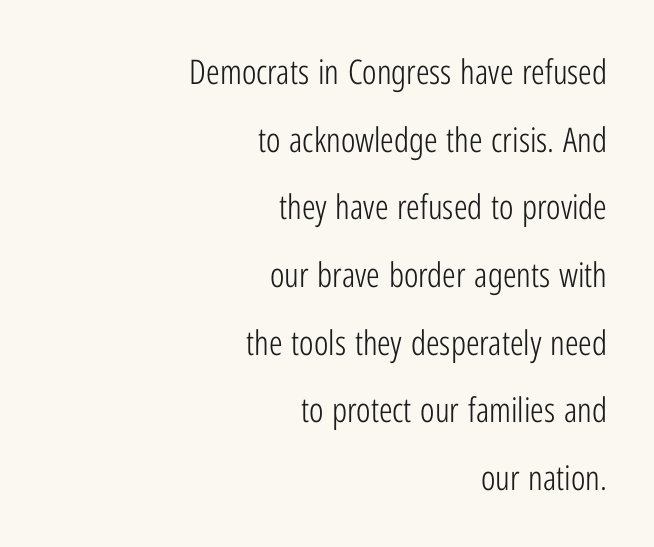
{"serif": "no", "italic": "no", "bold": "no", "weight": "light", "width": "condensed", "stroke_contrast": "low", "x_height": "medium", "monospaced": "no", "underline": "no", "align": "right", "line_spacing": "loose", "line_spacing_ratio": 1.99, "letter_spacing": "normal", "letter_spacing_em": 0.0, "glyph_px": 34}
